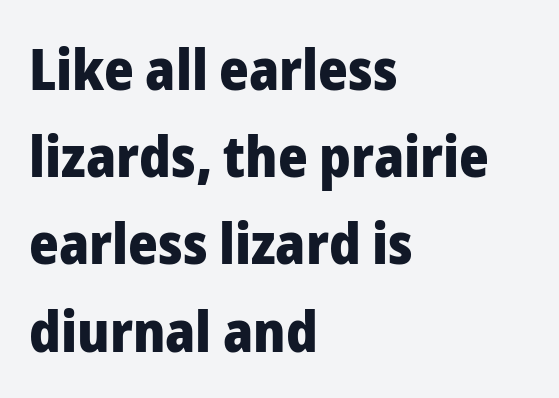
Do the characters align in a grid? No, the font is proportional. Between one letter and the next there's only the usual sliver of space. Pretty heavy lettering here — definitely bold. What kind of face is this? One without serifs — a sans. Anything drawn beneath the words? Only blank space.
